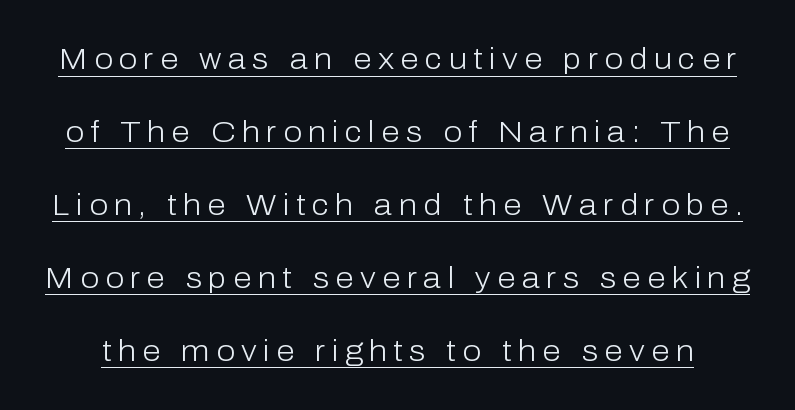
The image shows 30 px light sans-serif type, upright; set loose line spacing (2.43x), unusually wide letter spacing (+0.21 em), underlined; low stroke contrast and a medium x-height.
